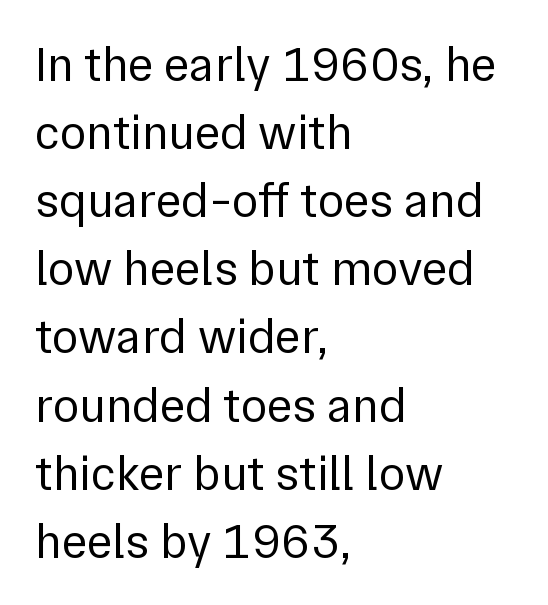
Regular leading. Weight class: somewhere from thin through regular. Default kerning and tracking; the words read as compact shapes. Every row of glyphs begins at an identical x-position on the left.
